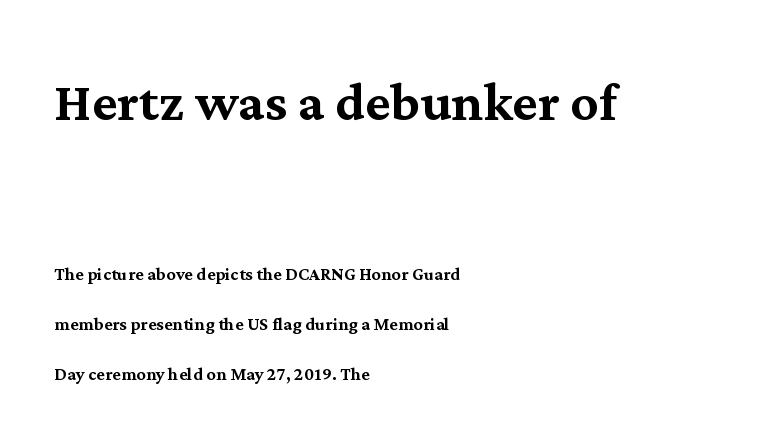
Q: Is the text italic (slanted)? A: No, it is upright.
Q: Is the typeface a serif or a sans-serif typeface? A: Serif.
Q: Is the text underlined? A: No.
Q: How is the paragraph aligned? A: Left-aligned.
Q: Is the spacing between letters normal or unusually wide? A: Normal.
Q: Is the spacing between lines tight, normal or loose? A: Loose.
Q: Which block of text is set in a larger size, the first (top) or the second (bottom)? A: The first (top) one.
Q: Width (condensed, normal, or wide)? A: Normal.
Q: Stroke contrast? A: Medium.
Q: x-height? A: Medium.
Q: Monospaced? A: No.
